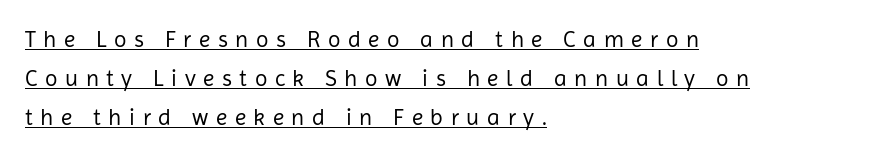
{"italic": "no", "bold": "no", "underline": "yes", "align": "left", "line_spacing": "normal", "line_spacing_ratio": 1.7, "letter_spacing": "wide", "letter_spacing_em": 0.33, "glyph_px": 23}
